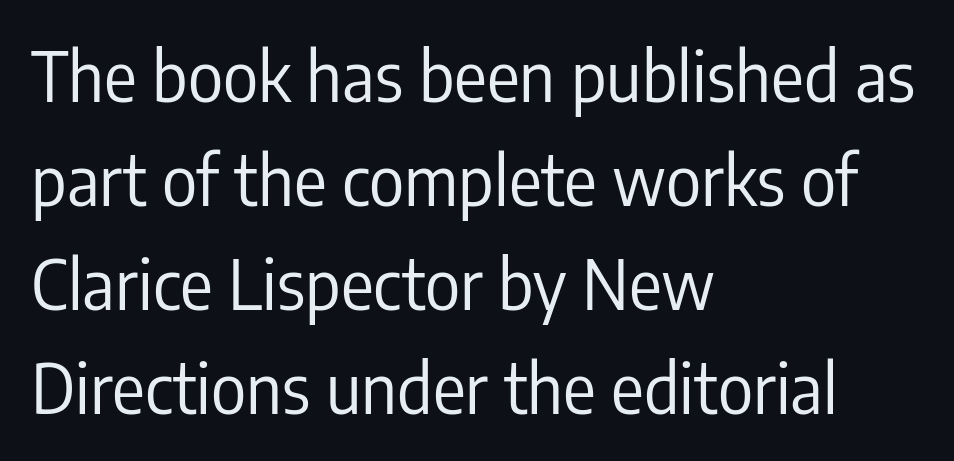
Q: Is the text bold? A: No.
Q: Is the text italic (slanted)? A: No, it is upright.
Q: Is the typeface a serif or a sans-serif typeface? A: Sans-serif.
Q: Is the text underlined? A: No.
Q: How is the paragraph aligned? A: Left-aligned.
Q: Is the spacing between letters normal or unusually wide? A: Normal.
Q: Is the spacing between lines tight, normal or loose? A: Normal.
Q: Width (condensed, normal, or wide)? A: Condensed.
Q: Stroke contrast? A: Low.
Q: x-height? A: Medium.
Q: Monospaced? A: No.
